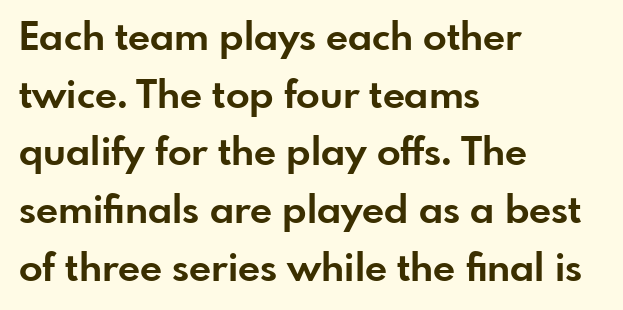
The image shows 39 px bold sans-serif type, upright; set left-aligned, normal line spacing (1.48x), normal letter spacing, not underlined; low stroke contrast and a small x-height.
